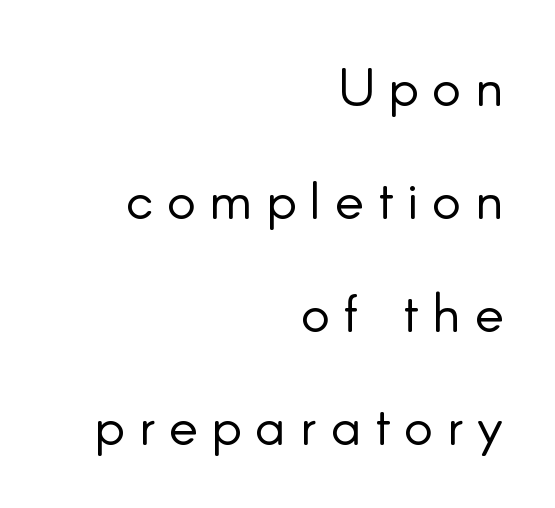
Q: Is the text bold? A: No.
Q: Is the text italic (slanted)? A: No, it is upright.
Q: Is the typeface a serif or a sans-serif typeface? A: Sans-serif.
Q: Is the text underlined? A: No.
Q: How is the paragraph aligned? A: Right-aligned.
Q: Is the spacing between letters normal or unusually wide? A: Unusually wide.
Q: Is the spacing between lines tight, normal or loose? A: Loose.
Q: Width (condensed, normal, or wide)? A: Normal.
Q: Stroke contrast? A: Low.
Q: x-height? A: Small.
Q: Monospaced? A: No.
